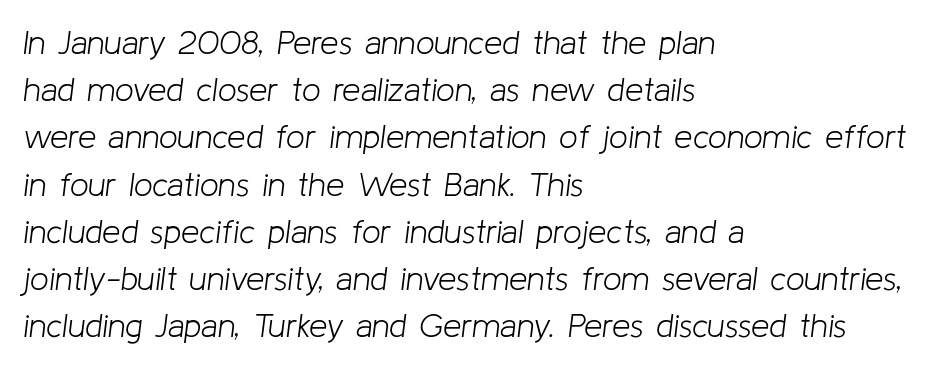
Q: Is the text bold? A: No.
Q: Is the text italic (slanted)? A: Yes, it leans right by about 8 degrees.
Q: Is the text underlined? A: No.
Q: How is the paragraph aligned? A: Left-aligned.
Q: Is the spacing between letters normal or unusually wide? A: Normal.
Q: Is the spacing between lines tight, normal or loose? A: Normal.
Q: Width (condensed, normal, or wide)? A: Normal.
Q: Stroke contrast? A: Low.
Q: x-height? A: Medium.
Q: Monospaced? A: No.
